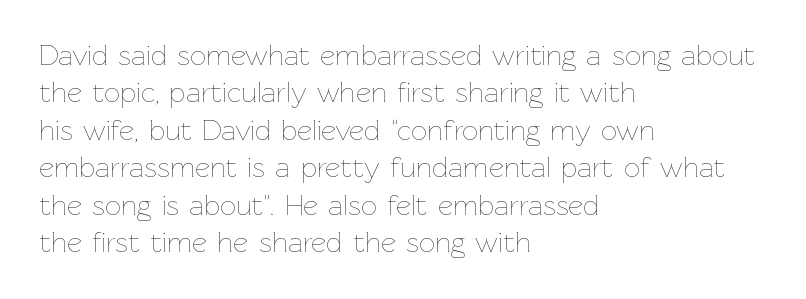
Q: Is the text bold? A: No.
Q: Is the text italic (slanted)? A: No, it is upright.
Q: Is the text underlined? A: No.
Q: How is the paragraph aligned? A: Left-aligned.
Q: Is the spacing between letters normal or unusually wide? A: Normal.
Q: Is the spacing between lines tight, normal or loose? A: Normal.
Q: Width (condensed, normal, or wide)? A: Normal.
Q: Stroke contrast? A: Low.
Q: x-height? A: Medium.
Q: Monospaced? A: No.
